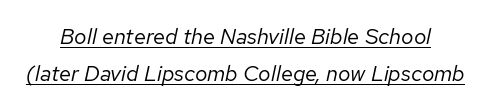
{"italic": "yes", "lean": "right", "slant_degrees": 12, "bold": "no", "underline": "yes", "line_spacing": "normal", "line_spacing_ratio": 1.66, "letter_spacing": "normal", "letter_spacing_em": 0.0, "glyph_px": 22}
